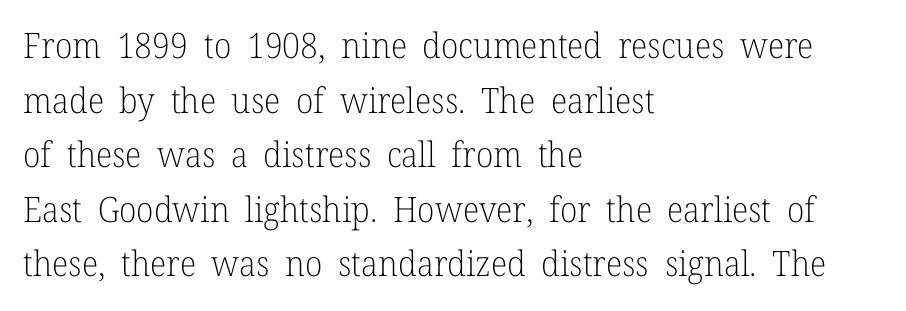
The image shows 35 px light serif type, upright; set left-aligned, normal line spacing (1.56x), normal letter spacing, not underlined; low stroke contrast and a medium x-height.
